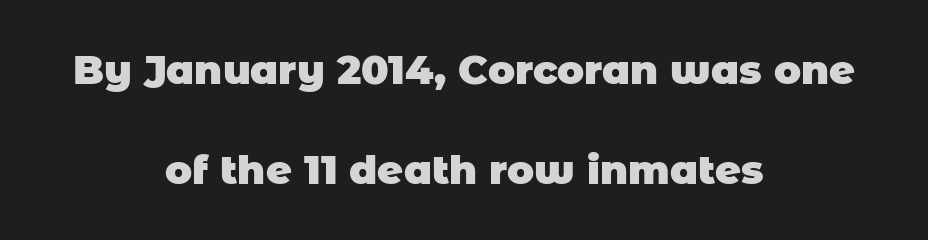
The image shows 40 px heavy sans-serif type; set centered, loose line spacing (2.49x), normal letter spacing, not underlined; low stroke contrast and a large x-height.
